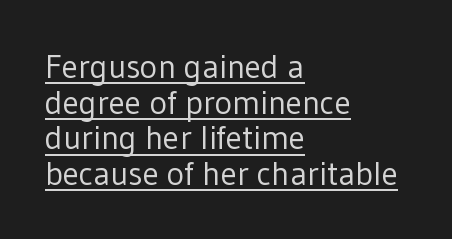
Short note: letters normally spaced. The strokes carry an ordinary text weight at most. Every word sits above its own underline. This sample is left-justified, so line endings fall wherever the words run out.
